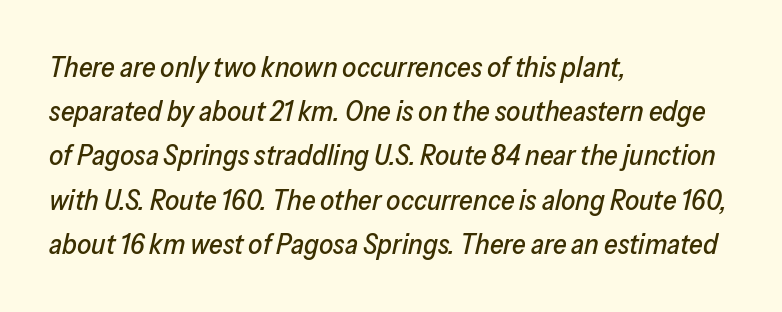
Q: Is the text italic (slanted)? A: Yes, it leans right by about 13 degrees.
Q: Is the text underlined? A: No.
Q: How is the paragraph aligned? A: Left-aligned.
Q: Is the spacing between letters normal or unusually wide? A: Normal.
Q: Is the spacing between lines tight, normal or loose? A: Normal.
Q: Width (condensed, normal, or wide)? A: Normal.
Q: Stroke contrast? A: Low.
Q: x-height? A: Medium.
Q: Monospaced? A: No.
